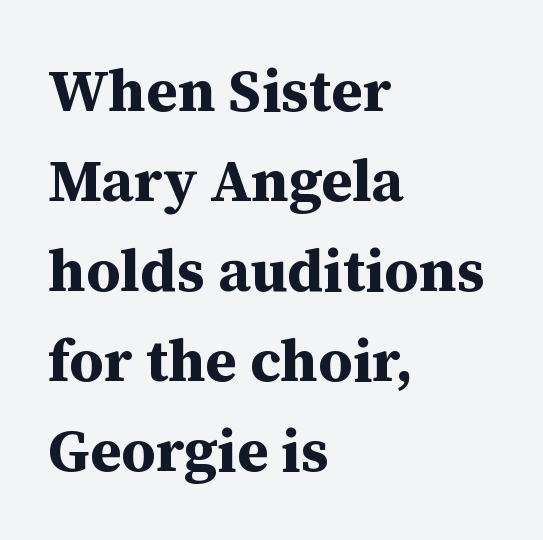
Compared with a centered layout, this one pins lines to the left instead. Varying glyph widths throughout — classic text-font behaviour. Characters remain perfectly vertical along every line. Classification — serif. The strokes are fattened all the way to bold. The leading is moderate, giving the passage an even texture.
